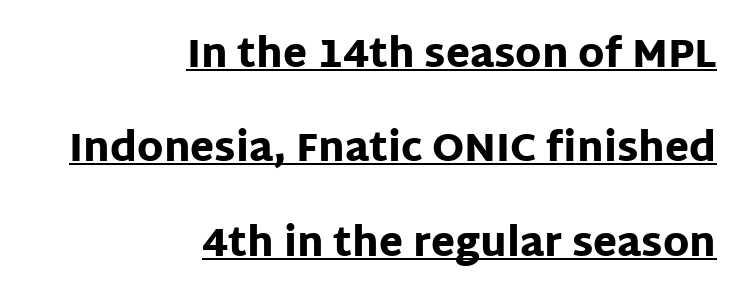
Q: Is the text bold? A: Yes.
Q: Is the text italic (slanted)? A: No, it is upright.
Q: Is the typeface a serif or a sans-serif typeface? A: Sans-serif.
Q: Is the text underlined? A: Yes.
Q: How is the paragraph aligned? A: Right-aligned.
Q: Is the spacing between letters normal or unusually wide? A: Normal.
Q: Is the spacing between lines tight, normal or loose? A: Loose.
Q: Width (condensed, normal, or wide)? A: Normal.
Q: Stroke contrast? A: Low.
Q: x-height? A: Large.
Q: Monospaced? A: No.
